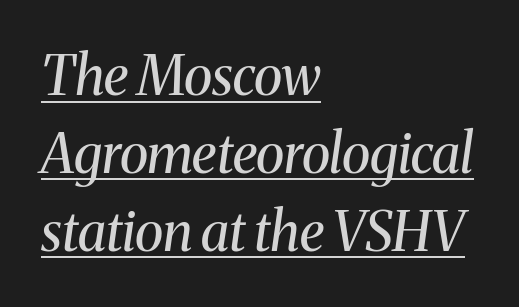
Q: Is the text bold? A: No.
Q: Is the text italic (slanted)? A: Yes, it leans right by about 8 degrees.
Q: Is the typeface a serif or a sans-serif typeface? A: Serif.
Q: Is the text underlined? A: Yes.
Q: How is the paragraph aligned? A: Left-aligned.
Q: Is the spacing between letters normal or unusually wide? A: Normal.
Q: Is the spacing between lines tight, normal or loose? A: Normal.
Q: Width (condensed, normal, or wide)? A: Normal.
Q: Stroke contrast? A: Medium.
Q: x-height? A: Medium.
Q: Monospaced? A: No.
